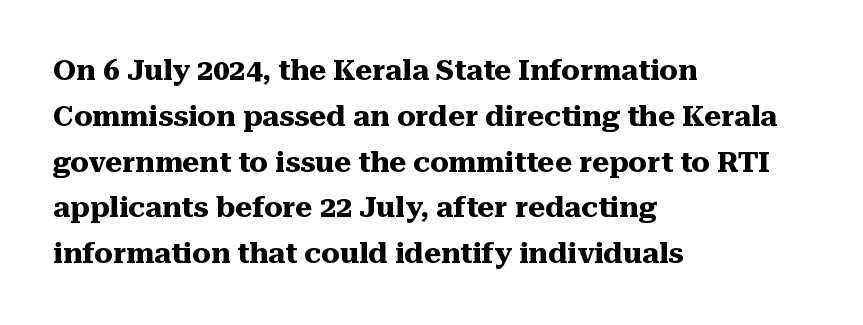
The image shows 29 px heavy serif type, upright; set left-aligned, normal line spacing (1.58x), normal letter spacing, not underlined; medium stroke contrast and a medium x-height.
